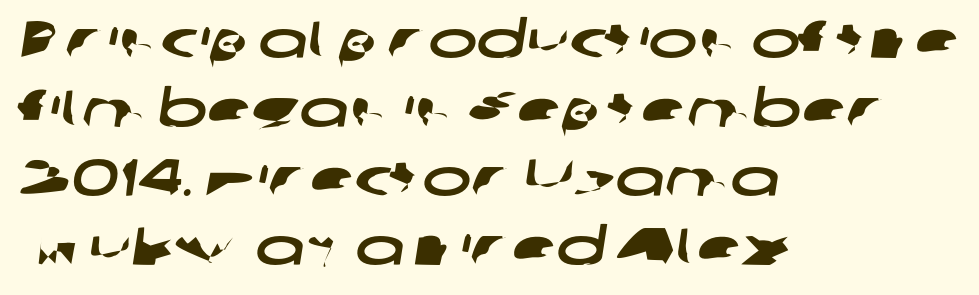
This sample has the flowing, uneven cadence of proportional lettering. Letterform terminals end flat and unadorned throughout the passage. The setting favours the left margin, as ordinary paragraphs usually do. The words here are not underlined. A normal amount of white space separates one row of letters from the next.
